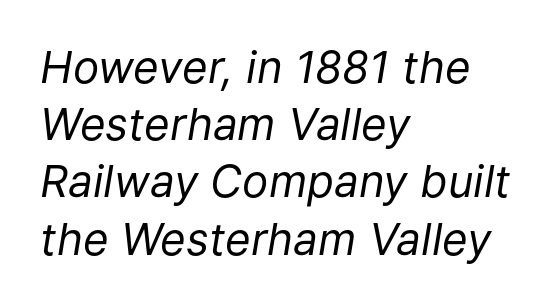
Q: Is the text bold? A: No.
Q: Is the text italic (slanted)? A: Yes, it leans right by about 9 degrees.
Q: Is the text underlined? A: No.
Q: How is the paragraph aligned? A: Left-aligned.
Q: Is the spacing between letters normal or unusually wide? A: Normal.
Q: Is the spacing between lines tight, normal or loose? A: Normal.
Q: Width (condensed, normal, or wide)? A: Normal.
Q: Stroke contrast? A: Low.
Q: x-height? A: Medium.
Q: Monospaced? A: No.
